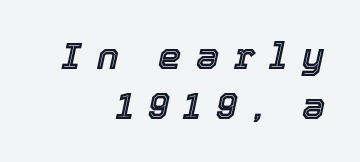
These lines are rendered in a variable-pitch font. An italicized treatment has been applied to the whole sample. Vertical spacing — default. Nobody drew a line under any word here.
